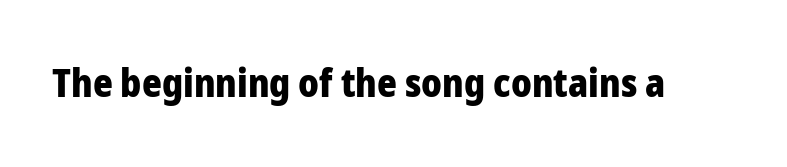
The image shows 38 px heavy sans-serif type, upright; set normal letter spacing, not underlined; low stroke contrast and a medium x-height.
